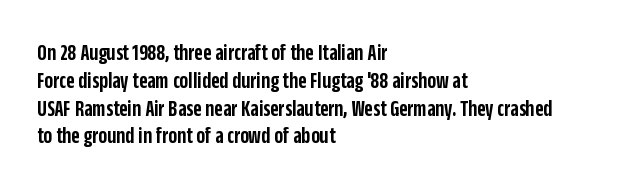
{"italic": "no", "bold": "semi", "underline": "no", "align": "left", "line_spacing_ratio": 1.21, "letter_spacing": "normal", "letter_spacing_em": 0.0, "glyph_px": 23}
